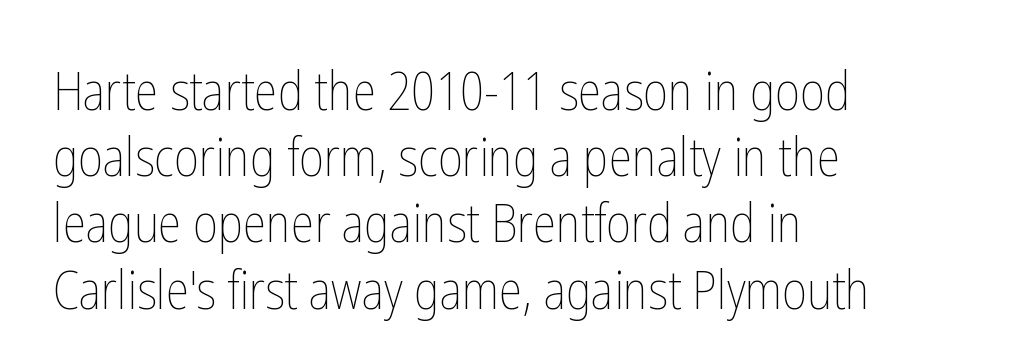
Spacing between characters is what you'd get straight out of the box. This rendering uses left alignment, leaving the right contour irregular. The string is rendered with underlining switched off. The font is comparable to plain body text, perhaps lighter. Quick note: interline space is typical. These lines were composed using upright roman letters.
